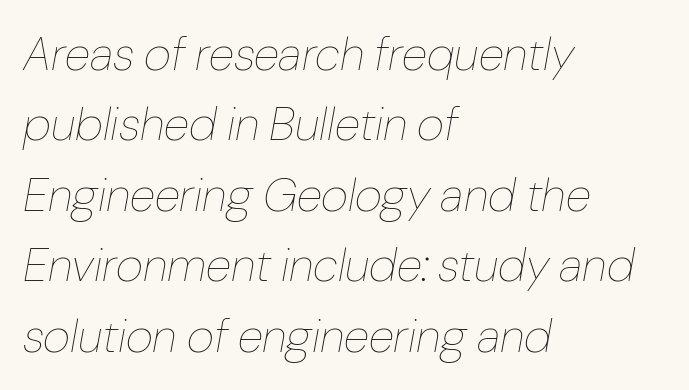
Q: Is the text bold? A: No.
Q: Is the text italic (slanted)? A: Yes, it leans right by about 10 degrees.
Q: Is the text underlined? A: No.
Q: How is the paragraph aligned? A: Left-aligned.
Q: Is the spacing between letters normal or unusually wide? A: Normal.
Q: Is the spacing between lines tight, normal or loose? A: Normal.
Q: Width (condensed, normal, or wide)? A: Normal.
Q: Stroke contrast? A: Low.
Q: x-height? A: Medium.
Q: Monospaced? A: No.
